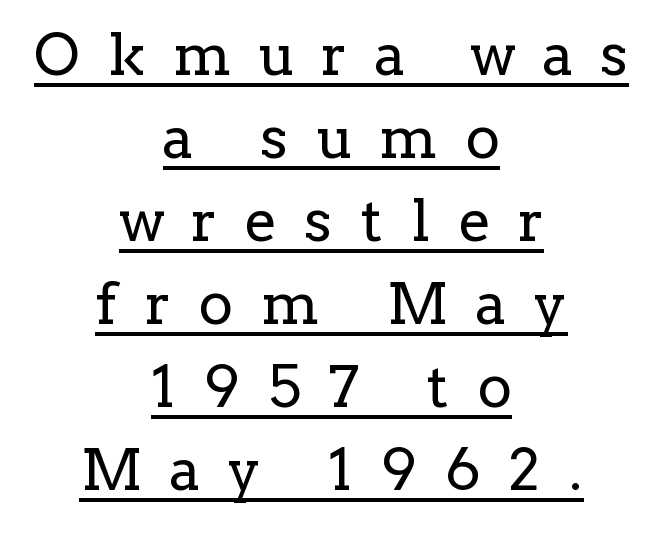
Q: Is the text bold? A: No.
Q: Is the text italic (slanted)? A: No, it is upright.
Q: Is the typeface a serif or a sans-serif typeface? A: Serif.
Q: Is the text underlined? A: Yes.
Q: How is the paragraph aligned? A: Centered.
Q: Is the spacing between letters normal or unusually wide? A: Unusually wide.
Q: Is the spacing between lines tight, normal or loose? A: Normal.
Q: Width (condensed, normal, or wide)? A: Normal.
Q: Stroke contrast? A: Low.
Q: x-height? A: Medium.
Q: Monospaced? A: No.
